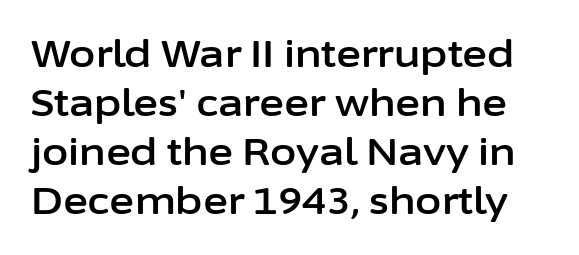
Each letter keeps its own natural width here, so spacing adapts to shape. The type sits square on the baseline with zero lean. Only glyphs here, with clear space below each row. Glyph-to-glyph distance matches everyday printed text.
